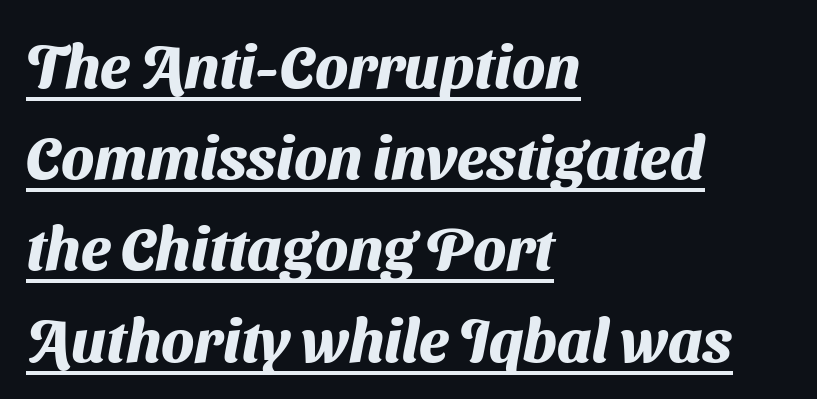
Q: Is the text bold? A: Yes.
Q: Is the typeface a serif or a sans-serif typeface? A: Sans-serif.
Q: Is the text underlined? A: Yes.
Q: How is the paragraph aligned? A: Left-aligned.
Q: Is the spacing between letters normal or unusually wide? A: Normal.
Q: Is the spacing between lines tight, normal or loose? A: Normal.
Q: Width (condensed, normal, or wide)? A: Normal.
Q: Stroke contrast? A: Medium.
Q: x-height? A: Medium.
Q: Monospaced? A: No.
